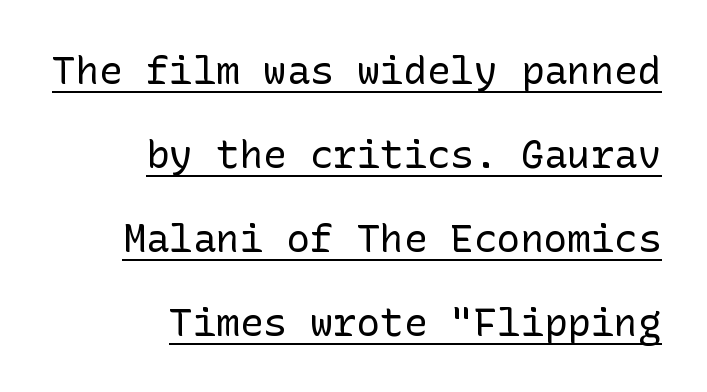
Q: Is the text bold? A: No.
Q: Is the text italic (slanted)? A: No, it is upright.
Q: Is the typeface a serif or a sans-serif typeface? A: Sans-serif.
Q: Is the text underlined? A: Yes.
Q: How is the paragraph aligned? A: Right-aligned.
Q: Is the spacing between letters normal or unusually wide? A: Normal.
Q: Is the spacing between lines tight, normal or loose? A: Loose.
Q: Width (condensed, normal, or wide)? A: Normal.
Q: Stroke contrast? A: Low.
Q: x-height? A: Medium.
